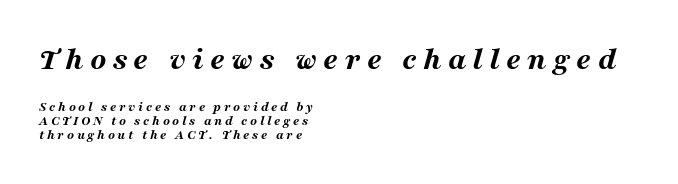
{"italic": "yes", "lean": "right", "slant_degrees": 16, "bold": "yes", "weight": "bold", "width": "wide", "stroke_contrast": "medium", "x_height": "medium", "monospaced": "no", "underline": "no", "align": "left", "line_spacing": "tight", "line_spacing_ratio": 1.0, "larger_block": "first", "size_ratio": 2.36, "glyph_px": 33}
